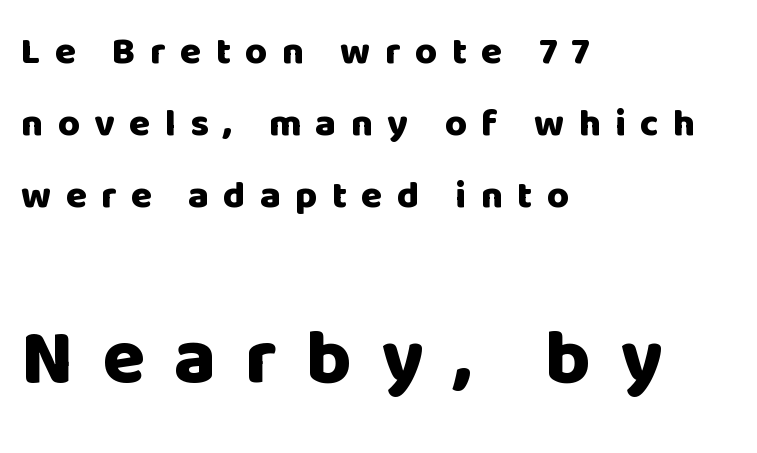
Q: Is the text bold? A: Yes.
Q: Is the text italic (slanted)? A: No, it is upright.
Q: Is the typeface a serif or a sans-serif typeface? A: Sans-serif.
Q: Is the text underlined? A: No.
Q: How is the paragraph aligned? A: Left-aligned.
Q: Is the spacing between letters normal or unusually wide? A: Unusually wide.
Q: Which block of text is set in a larger size, the first (top) or the second (bottom)? A: The second (bottom) one.
Q: Width (condensed, normal, or wide)? A: Normal.
Q: Stroke contrast? A: Low.
Q: x-height? A: Large.
Q: Monospaced? A: No.
